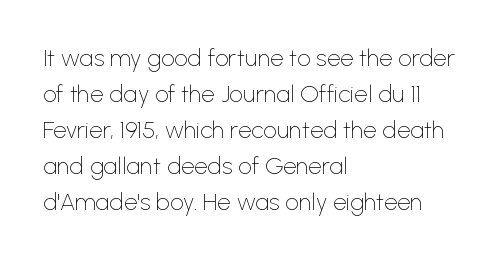
{"italic": "no", "bold": "no", "underline": "no", "align": "left", "line_spacing": "normal", "line_spacing_ratio": 1.5, "letter_spacing": "normal", "letter_spacing_em": 0.0, "glyph_px": 24}
